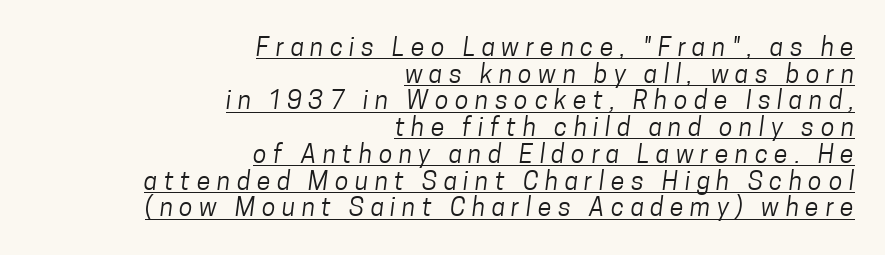
Students, observe the line beneath the letters — that is underlining. The lines are quadded right. Quick note: interline space is minimal. The weight would be labelled regular, book, light, or lighter still.
